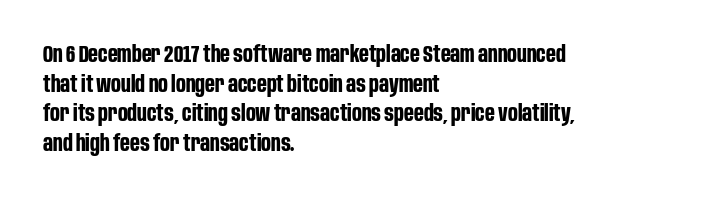
{"italic": "no", "bold": "yes", "underline": "no", "align": "left", "line_spacing": "normal", "line_spacing_ratio": 1.29, "letter_spacing": "normal", "letter_spacing_em": 0.0, "glyph_px": 23}
